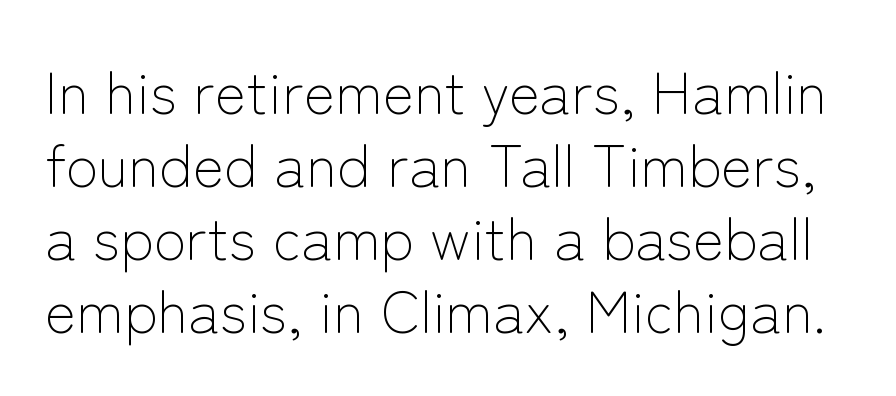
{"serif": "no", "italic": "no", "bold": "no", "weight": "light", "width": "normal", "stroke_contrast": "low", "x_height": "medium", "monospaced": "no", "underline": "no", "line_spacing_ratio": 1.24, "letter_spacing": "normal", "letter_spacing_em": 0.0, "glyph_px": 59}
